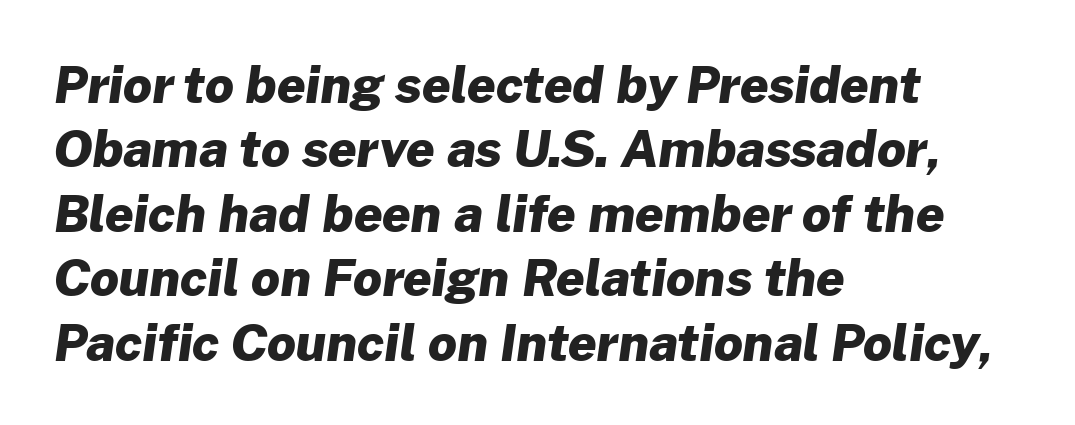
The image shows 50 px heavy sans-serif type; set left-aligned, normal line spacing (1.29x), normal letter spacing, not underlined; low stroke contrast and a medium x-height.
